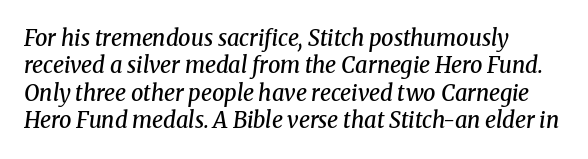
Q: Is the text bold? A: Semi-bold.
Q: Is the text italic (slanted)? A: Yes, it leans right by about 8 degrees.
Q: Is the text underlined? A: No.
Q: How is the paragraph aligned? A: Left-aligned.
Q: Is the spacing between letters normal or unusually wide? A: Normal.
Q: Is the spacing between lines tight, normal or loose? A: Normal.
